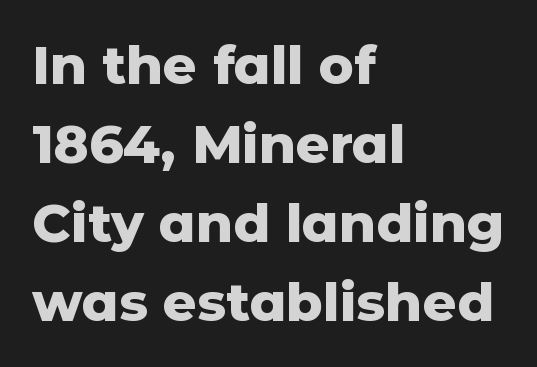
The image shows 53 px heavy sans-serif type, upright; set left-aligned, normal line spacing (1.49x), normal letter spacing, not underlined; low stroke contrast and a medium x-height.
